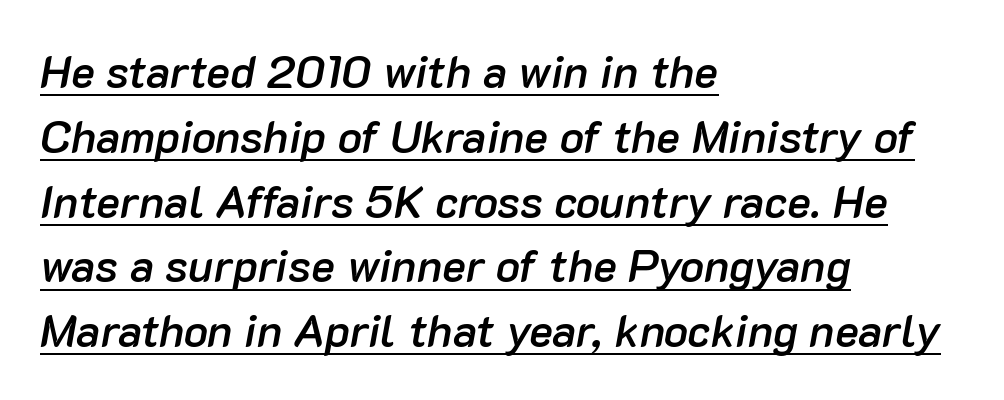
{"italic": "yes", "lean": "right", "slant_degrees": 10, "bold": "semi", "weight": "semibold", "width": "normal", "stroke_contrast": "low", "x_height": "medium", "monospaced": "no", "underline": "yes", "align": "left", "line_spacing": "normal", "line_spacing_ratio": 1.44, "letter_spacing": "normal", "letter_spacing_em": 0.0, "glyph_px": 45}
